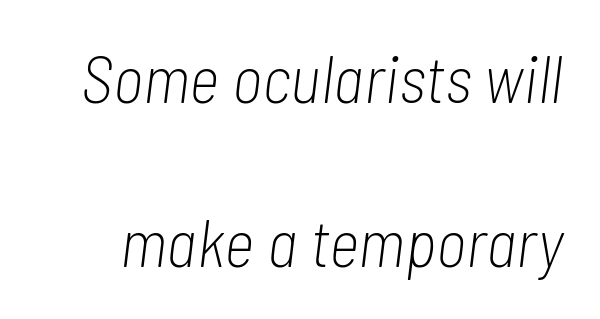
{"italic": "yes", "lean": "right", "slant_degrees": 7, "bold": "no", "weight": "light", "width": "condensed", "stroke_contrast": "low", "x_height": "medium", "monospaced": "no", "underline": "no", "line_spacing": "loose", "line_spacing_ratio": 2.49, "letter_spacing": "normal", "letter_spacing_em": 0.0, "glyph_px": 66}
